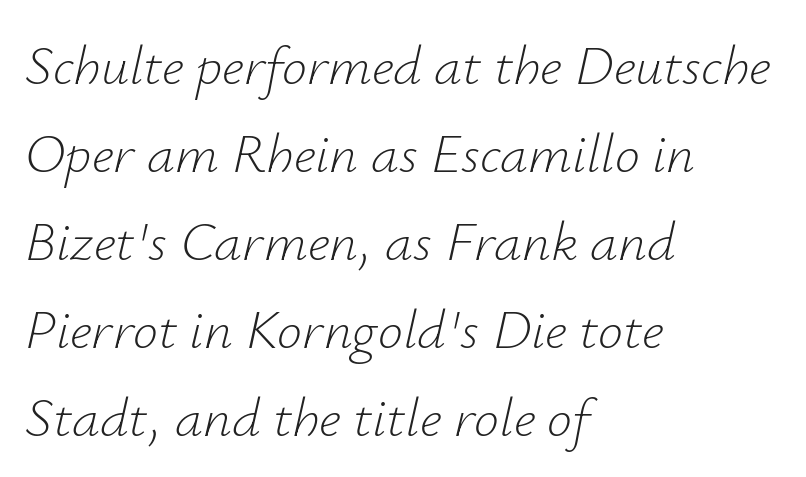
This sample keeps an unexceptional amount of space between lines. Each row of text sits above clean, open space. Each word holds together tightly as a unit, with standard inter-letter gaps. The face used here is proportionally spaced, like ordinary book or web type. Letters have the restrained weight of plain body copy at most.
